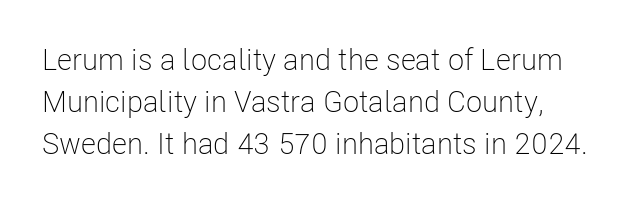
Q: Is the text bold? A: No.
Q: Is the text italic (slanted)? A: No, it is upright.
Q: Is the typeface a serif or a sans-serif typeface? A: Sans-serif.
Q: Is the text underlined? A: No.
Q: Is the spacing between letters normal or unusually wide? A: Normal.
Q: Is the spacing between lines tight, normal or loose? A: Normal.
Q: Width (condensed, normal, or wide)? A: Condensed.
Q: Stroke contrast? A: Low.
Q: x-height? A: Medium.
Q: Monospaced? A: No.
